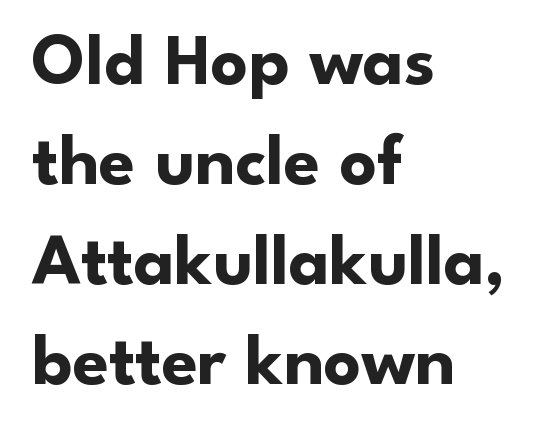
Line spacing here is normal. Characters follow at the spacing the type designer built in. Descender tails drop into unmarked territory. These lines stack with their left ends in a neat column. Look at the bottom of the vertical strokes: they stop flat, with no serifs. This is roman type, the default non-slanted kind.
